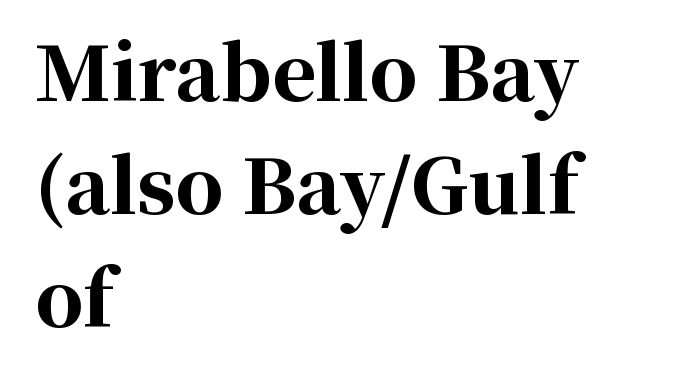
The image shows 75 px bold serif type, upright; set left-aligned, normal line spacing (1.51x), normal letter spacing, not underlined; high stroke contrast and a medium x-height.
